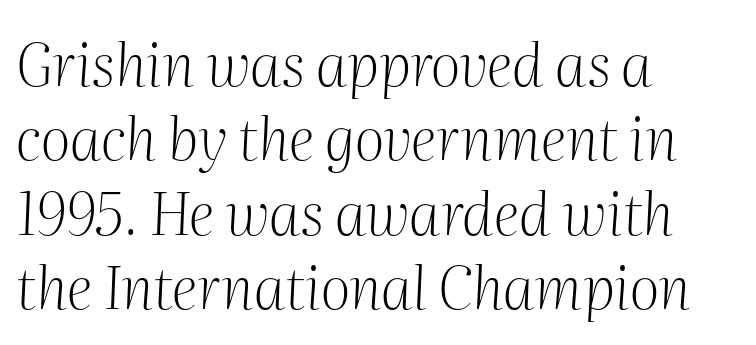
An italicized treatment has been applied to the whole sample. The letters advance in unequal steps, a hallmark of proportional type. Only glyphs here, with clear space below each row. Normally led — the rows are evenly, conventionally spaced.
